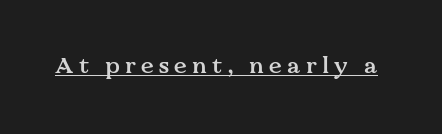
The image shows 23 px text type, upright; set unusually wide letter spacing (+0.23 em), underlined.
